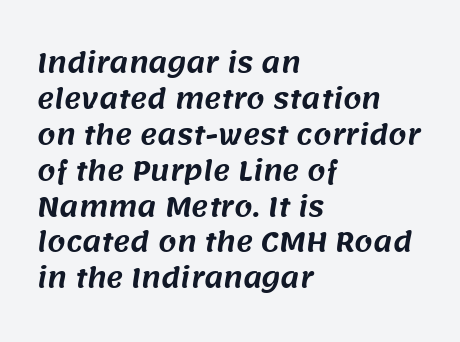
Bare-footed words on every line. Each new line begins a customary step beneath the previous one. Glyph-to-glyph distance matches everyday printed text. These lines are set flush left with a ragged right edge.
